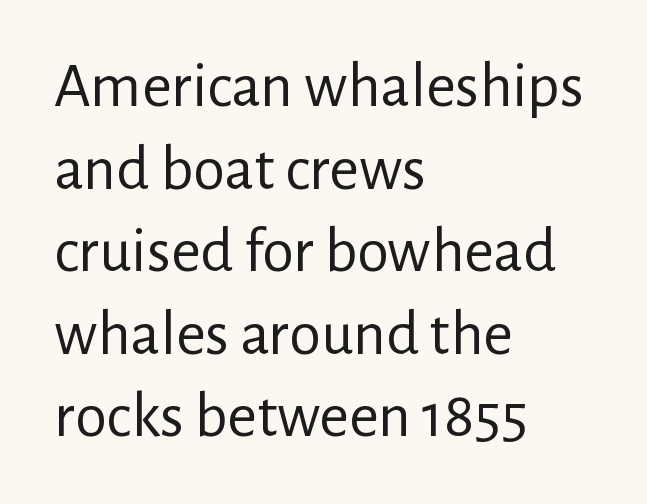
{"serif": "no", "italic": "no", "bold": "no", "weight": "regular", "width": "normal", "stroke_contrast": "low", "x_height": "medium", "monospaced": "no", "underline": "no", "align": "left", "line_spacing": "normal", "line_spacing_ratio": 1.29, "letter_spacing": "normal", "letter_spacing_em": 0.0, "glyph_px": 64}
